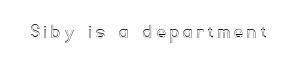
{"italic": "no", "underline": "no", "letter_spacing": "wide", "letter_spacing_em": 0.23, "glyph_px": 21}
